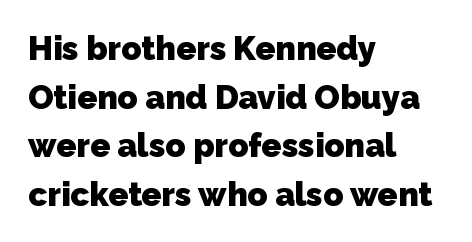
The setting favours the left margin, as ordinary paragraphs usually do. I'd call this a sans setting — the letters go barefoot. Descenders are the only things crossing below the line. Strokes here are thick enough to call this a true bold.
